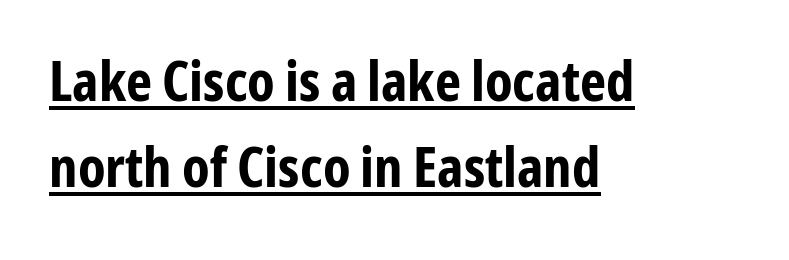
The image shows 56 px bold, condensed sans-serif type, upright; set left-aligned, normal line spacing (1.54x), normal letter spacing, underlined; low stroke contrast and a medium x-height.
